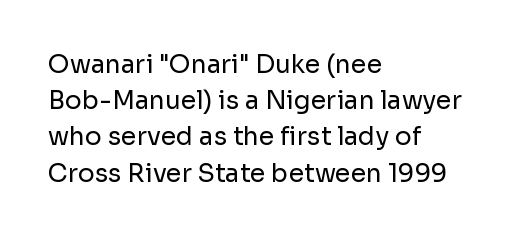
{"italic": "no", "bold": "no", "underline": "no", "align": "left", "line_spacing": "normal", "line_spacing_ratio": 1.45, "letter_spacing": "normal", "letter_spacing_em": 0.0, "glyph_px": 25}
